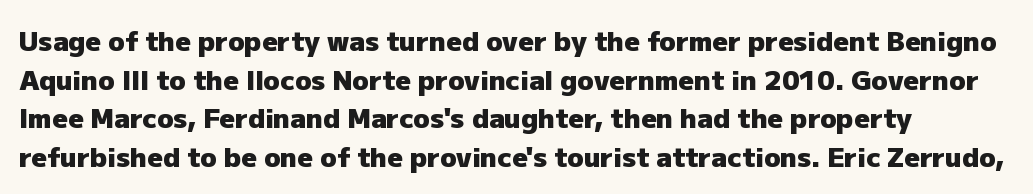
The glyphs are unaccompanied by any horizontal stroke below them. Alignment: flush left. Its strokes are broad and dark, the hallmark of bold type. Designer's note — italics off, roman on.
